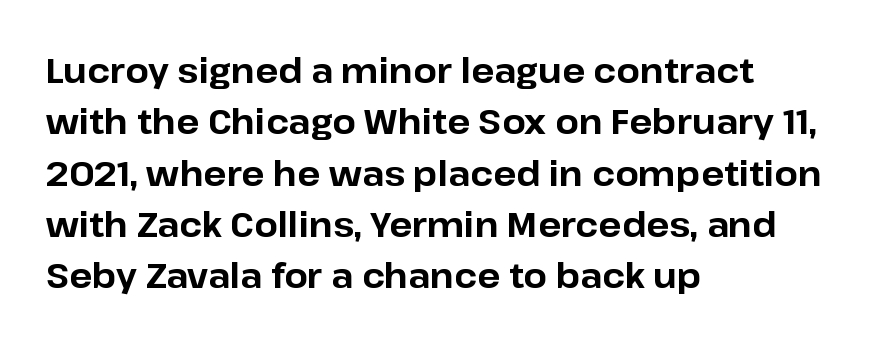
Q: Is the text bold? A: Yes.
Q: Is the text italic (slanted)? A: No, it is upright.
Q: Is the typeface a serif or a sans-serif typeface? A: Sans-serif.
Q: Is the text underlined? A: No.
Q: How is the paragraph aligned? A: Left-aligned.
Q: Is the spacing between letters normal or unusually wide? A: Normal.
Q: Is the spacing between lines tight, normal or loose? A: Normal.
Q: Width (condensed, normal, or wide)? A: Normal.
Q: Stroke contrast? A: Low.
Q: x-height? A: Medium.
Q: Monospaced? A: No.
